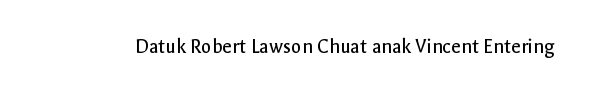
{"italic": "no", "bold": "no", "underline": "no", "letter_spacing": "normal", "letter_spacing_em": 0.0, "glyph_px": 21}
